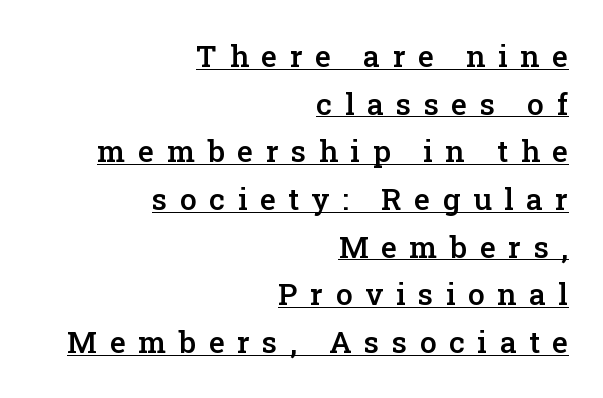
Is this a fixed-width face? No — the glyphs have proportional, varying widths. The rendered words wear a rule along their underside. The lettering holds an erect, upright posture throughout. Honestly, the letter spacing is so wide it's the main thing you notice. The glyphs in this specimen are seriffed.
